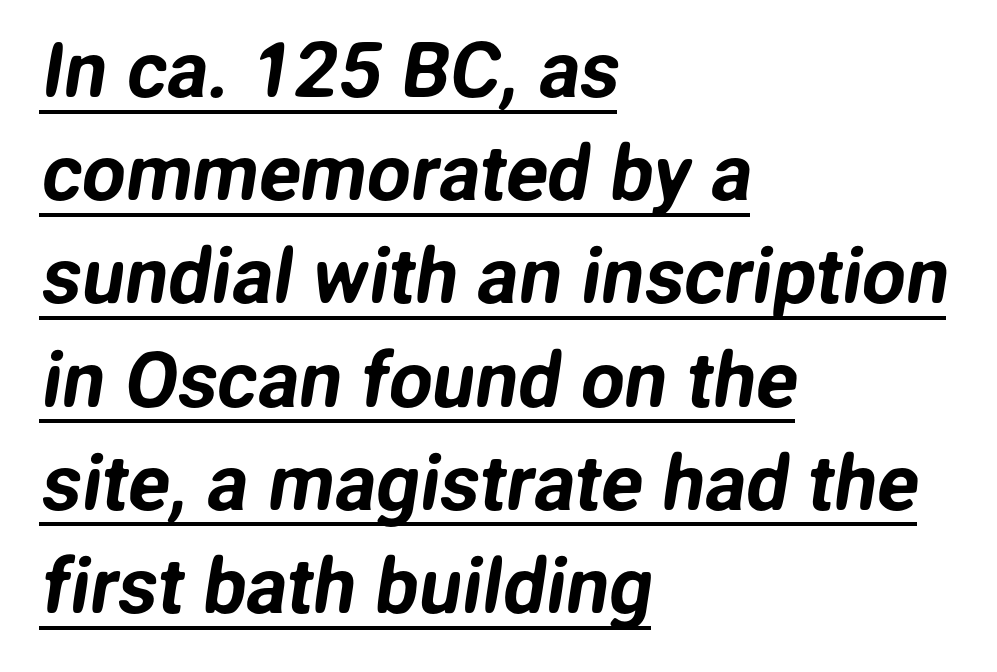
Q: Is the typeface a serif or a sans-serif typeface? A: Sans-serif.
Q: Is the text underlined? A: Yes.
Q: How is the paragraph aligned? A: Left-aligned.
Q: Is the spacing between letters normal or unusually wide? A: Normal.
Q: Is the spacing between lines tight, normal or loose? A: Normal.
Q: Width (condensed, normal, or wide)? A: Normal.
Q: Stroke contrast? A: Low.
Q: x-height? A: Medium.
Q: Monospaced? A: No.
